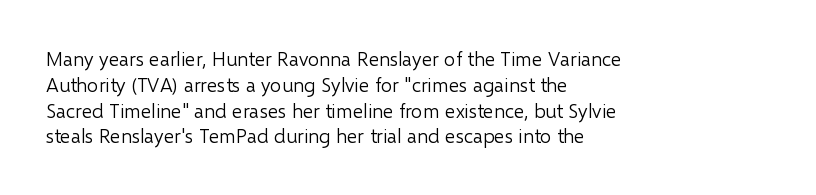
The image shows 20 px text type, upright; set left-aligned, normal line spacing (1.29x), normal letter spacing, not underlined.
